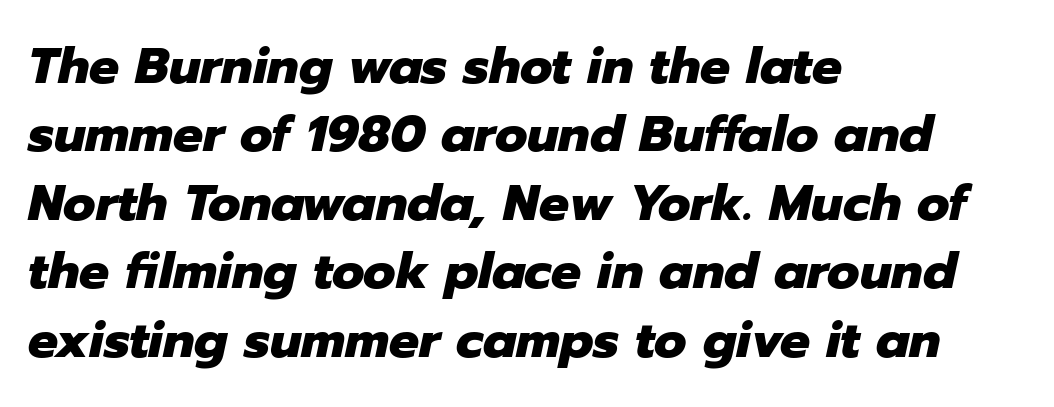
The image shows 50 px heavy type, italic (leaning right); set left-aligned, normal line spacing (1.37x), normal letter spacing, not underlined; low stroke contrast and a medium x-height.
